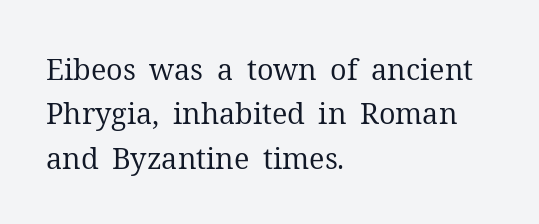
{"serif": "yes", "italic": "no", "bold": "no", "weight": "regular", "width": "normal", "stroke_contrast": "medium", "x_height": "medium", "monospaced": "no", "underline": "no", "align": "left", "line_spacing": "normal", "line_spacing_ratio": 1.53, "letter_spacing": "normal", "letter_spacing_em": 0.0, "glyph_px": 29}
